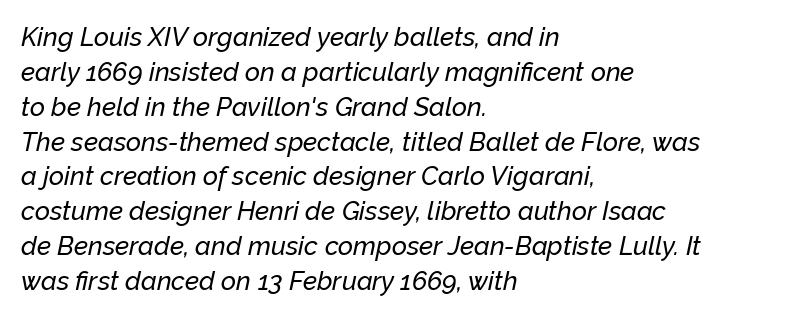
Alignment: flush left. The baseline area is clear. A normal amount of white space separates one row of letters from the next. The gaps between neighbouring characters are ordinary and unremarkable. Posture: slanted.
